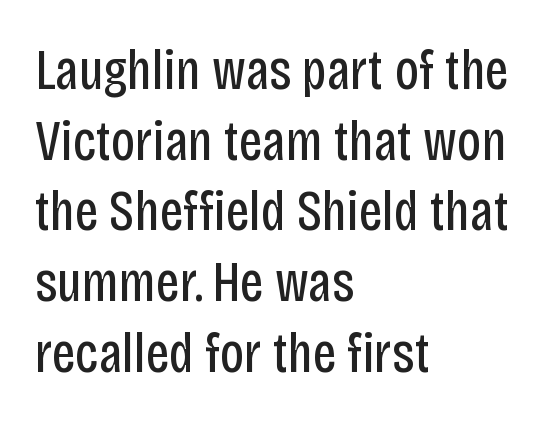
The image shows 57 px regular-weight, condensed sans-serif type, upright; set left-aligned, line spacing 1.24x, normal letter spacing, not underlined; low stroke contrast and a large x-height.
